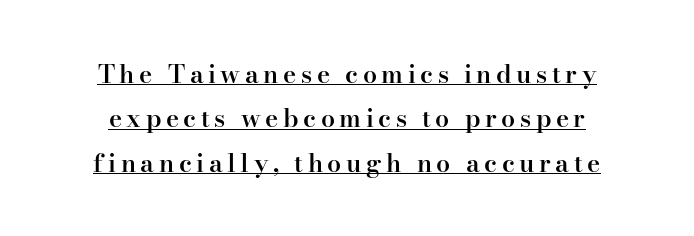
Q: Is the text bold? A: Semi-bold.
Q: Is the text italic (slanted)? A: No, it is upright.
Q: Is the text underlined? A: Yes.
